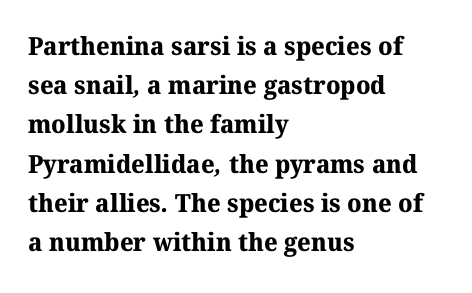
A dark, heavy texture on the line: the type is bold. There is no visible air inserted between adjacent glyphs. Glance below the letters and you will spot only blank space. Where is the straight margin? On the left. Baseline-to-baseline distance is the conventional proportion of letter height.
